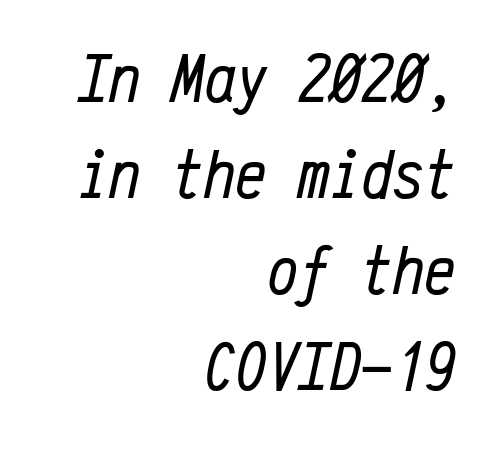
The image shows 70 px regular-weight, condensed type, italic (leaning right), monospaced; set right-aligned, normal line spacing (1.37x), normal letter spacing, not underlined; low stroke contrast and a medium x-height.
